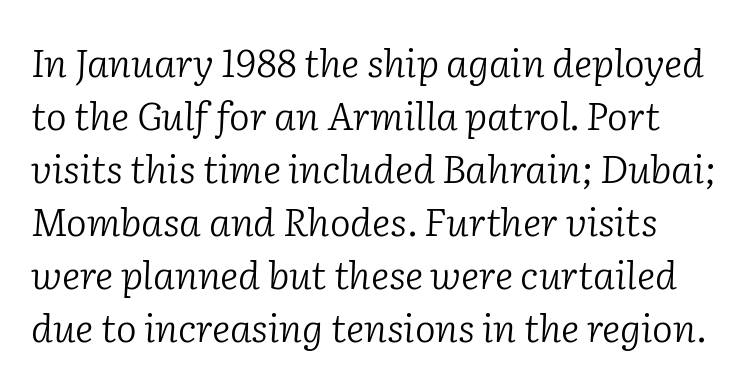
A clean baseline with only descenders dipping below it. Each new line begins a customary step beneath the previous one. Spacing verdict: proportional, widths tailored to each character. Classification — serif.
